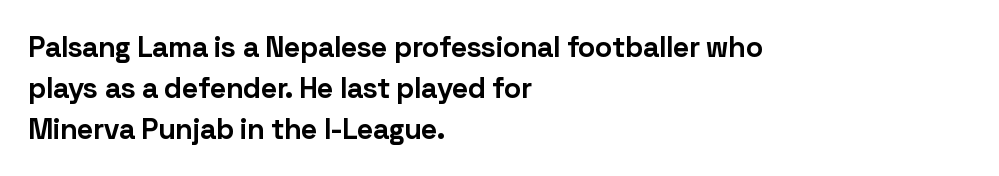
{"serif": "no", "italic": "no", "bold": "yes", "weight": "bold", "width": "normal", "stroke_contrast": "low", "x_height": "medium", "monospaced": "no", "underline": "no", "align": "left", "line_spacing": "normal", "line_spacing_ratio": 1.41, "letter_spacing": "normal", "letter_spacing_em": 0.0, "glyph_px": 29}
